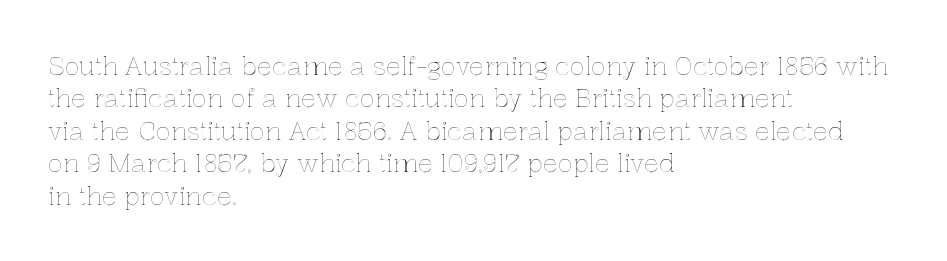
Q: Is the text italic (slanted)? A: No, it is upright.
Q: Is the text underlined? A: No.
Q: How is the paragraph aligned? A: Left-aligned.
Q: Is the spacing between letters normal or unusually wide? A: Normal.
Q: Is the spacing between lines tight, normal or loose? A: Normal.
